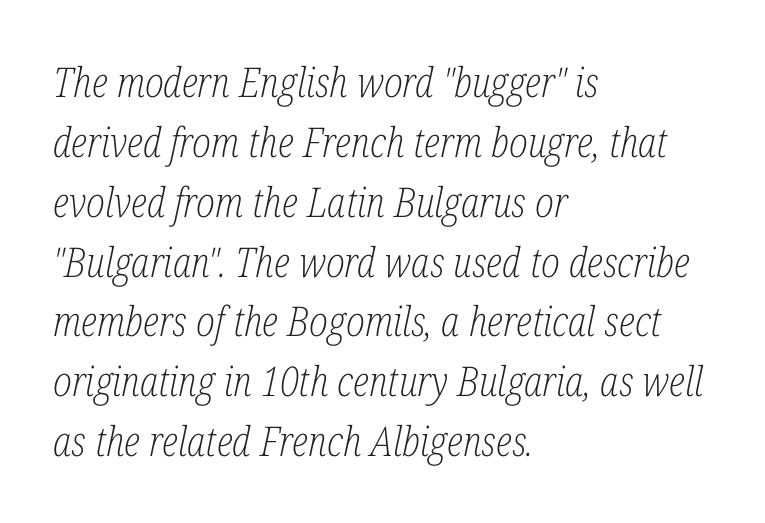
A classic flush-left, rag-right setting is used for this passage. Descender tails drop into unmarked territory. Honestly, the row spacing looks completely unremarkable. Yep, those are serifs on the letters.
